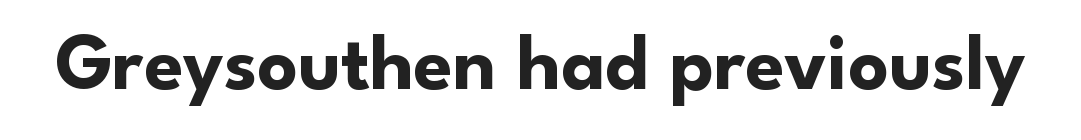
Q: Is the text bold? A: Yes.
Q: Is the text italic (slanted)? A: No, it is upright.
Q: Is the typeface a serif or a sans-serif typeface? A: Sans-serif.
Q: Is the text underlined? A: No.
Q: Is the spacing between letters normal or unusually wide? A: Normal.
Q: Width (condensed, normal, or wide)? A: Normal.
Q: Stroke contrast? A: Low.
Q: x-height? A: Small.
Q: Monospaced? A: No.
